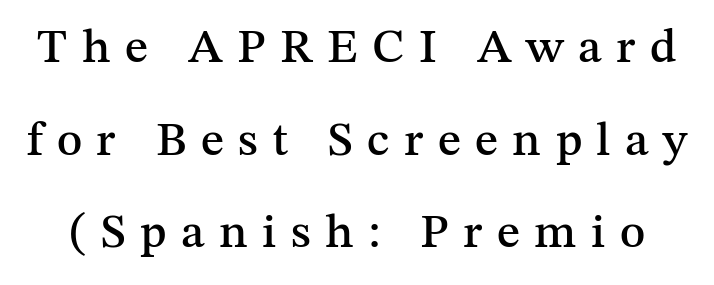
Q: Is the text italic (slanted)? A: No, it is upright.
Q: Is the typeface a serif or a sans-serif typeface? A: Serif.
Q: Is the text underlined? A: No.
Q: Is the spacing between letters normal or unusually wide? A: Unusually wide.
Q: Is the spacing between lines tight, normal or loose? A: Loose.
Q: Width (condensed, normal, or wide)? A: Normal.
Q: Stroke contrast? A: Medium.
Q: x-height? A: Medium.
Q: Monospaced? A: No.
